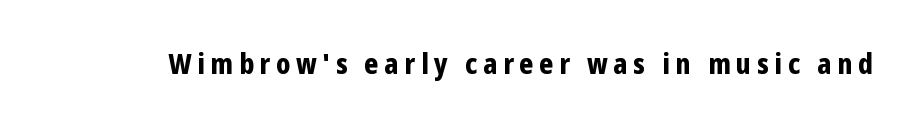
The image shows 28 px bold, condensed sans-serif type, upright; set unusually wide letter spacing (+0.21 em), not underlined; low stroke contrast and a medium x-height.
